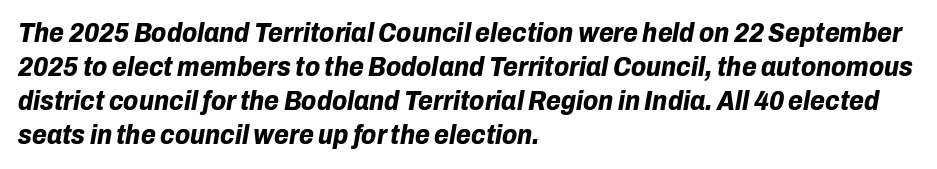
Chunky letters — that's bold for sure. The face used here has a pronounced slope to its letters. Each line starts at the same left margin while the right side varies. Each word holds together tightly as a unit, with standard inter-letter gaps. The baseline area is clear.
